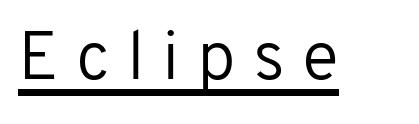
The image shows 69 px regular-weight sans-serif type, upright; set unusually wide letter spacing (+0.25 em), underlined; low stroke contrast and a medium x-height.
